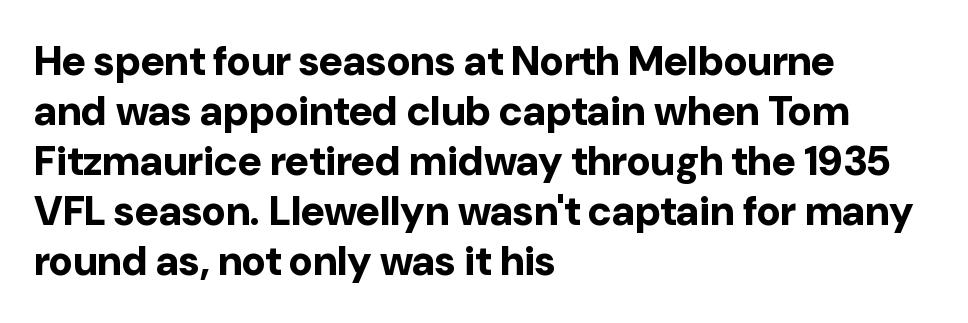
Q: Is the text bold? A: Yes.
Q: Is the text italic (slanted)? A: No, it is upright.
Q: Is the typeface a serif or a sans-serif typeface? A: Sans-serif.
Q: Is the text underlined? A: No.
Q: How is the paragraph aligned? A: Left-aligned.
Q: Is the spacing between letters normal or unusually wide? A: Normal.
Q: Width (condensed, normal, or wide)? A: Normal.
Q: Stroke contrast? A: Low.
Q: x-height? A: Medium.
Q: Monospaced? A: No.
